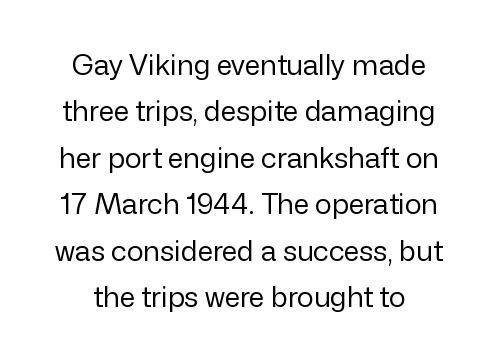
Q: Is the text bold? A: No.
Q: Is the text italic (slanted)? A: No, it is upright.
Q: Is the typeface a serif or a sans-serif typeface? A: Sans-serif.
Q: Is the text underlined? A: No.
Q: Is the spacing between letters normal or unusually wide? A: Normal.
Q: Is the spacing between lines tight, normal or loose? A: Normal.
Q: Width (condensed, normal, or wide)? A: Normal.
Q: Stroke contrast? A: Low.
Q: x-height? A: Medium.
Q: Monospaced? A: No.
